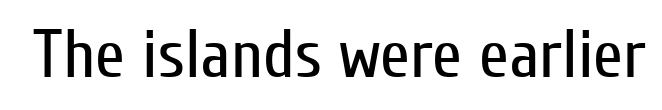
The image shows 68 px regular-weight, condensed sans-serif type, upright; set normal letter spacing, not underlined; low stroke contrast and a medium x-height.
